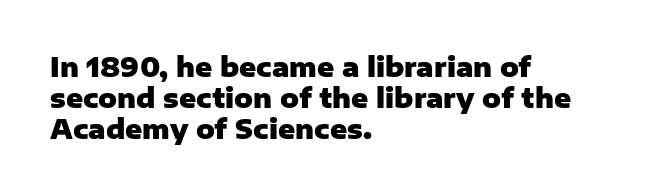
A typesetter would mark this as roman, not italic. The face used here is rendered with its standard letterfit. As a designer I'd log this as weight 700, bold. Underlining? Definitely not there. The text block is weighted toward the left margin, trailing off unevenly rightward.
